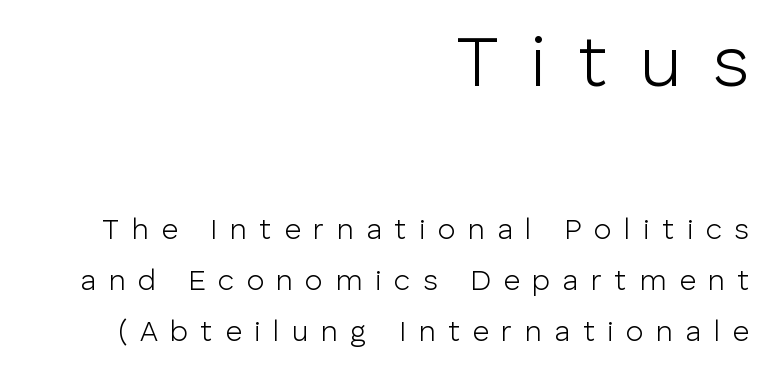
{"serif": "no", "italic": "no", "bold": "no", "weight": "light", "width": "normal", "stroke_contrast": "low", "x_height": "medium", "monospaced": "no", "underline": "no", "align": "right", "line_spacing_ratio": 1.75, "letter_spacing": "wide", "letter_spacing_em": 0.43, "larger_block": "first", "size_ratio": 2.52, "glyph_px": 73}
